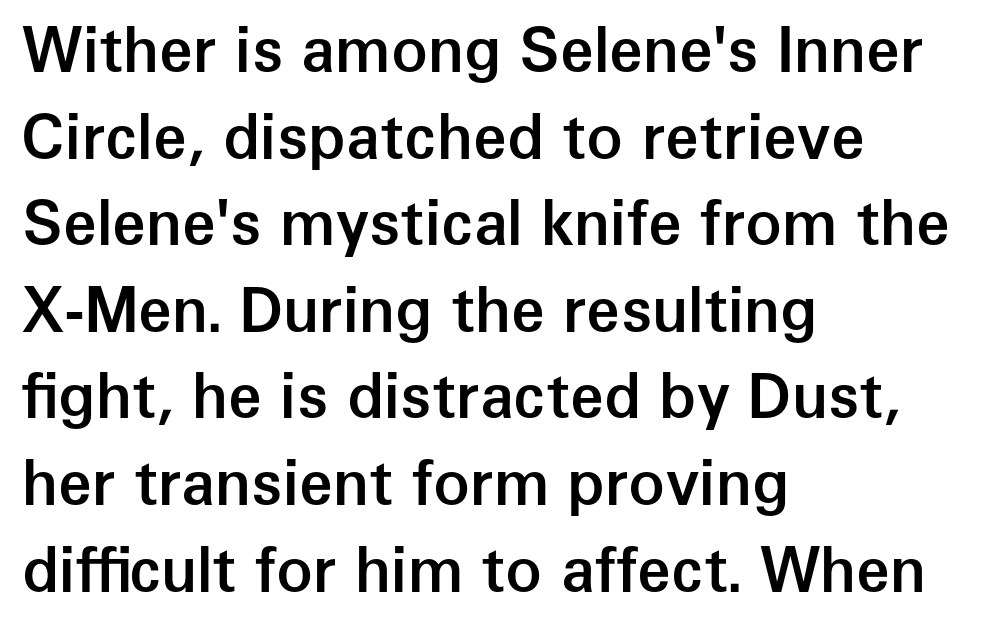
{"serif": "no", "italic": "no", "bold": "semi", "weight": "semibold", "width": "normal", "stroke_contrast": "low", "x_height": "medium", "monospaced": "no", "underline": "no", "align": "left", "line_spacing": "normal", "line_spacing_ratio": 1.42, "letter_spacing": "normal", "letter_spacing_em": 0.0, "glyph_px": 61}
